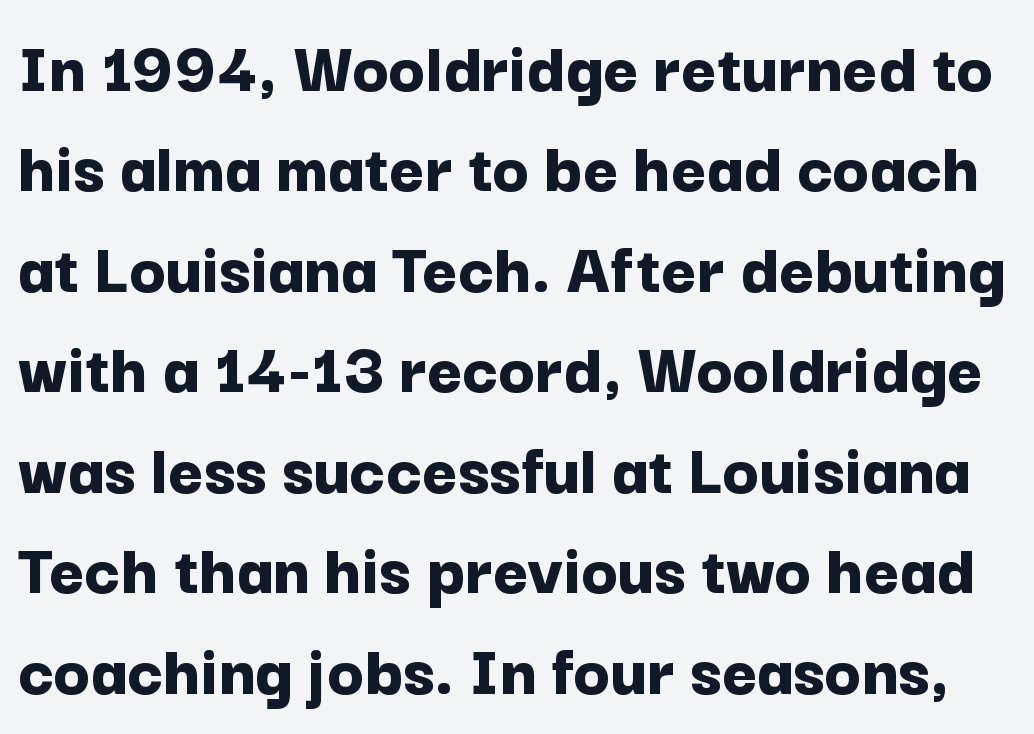
Examine the stroke ends and you'll find no serifs. Pretty heavy lettering here — definitely bold. Is the letter spacing exaggerated? No — it looks like the ordinary default. Do the letters lean? They stand straight. The face used here is proportionally spaced, like ordinary book or web type.
